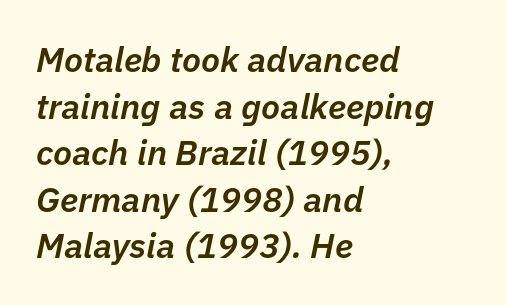
The image shows 35 px semibold type, italic (leaning right); set left-aligned, normal line spacing (1.33x), normal letter spacing, not underlined; low stroke contrast and a medium x-height.
